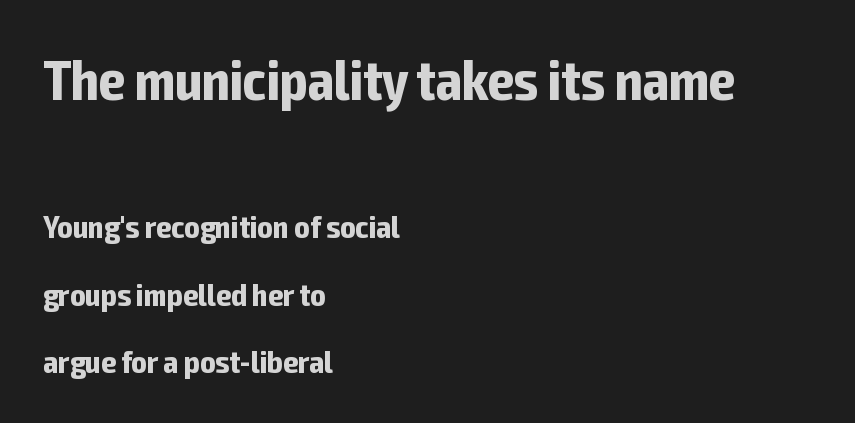
The image shows 56 px bold, condensed sans-serif type, upright; set left-aligned, loose line spacing (2.1x), normal letter spacing, not underlined; the first (top) block is 1.75x larger; low stroke contrast and a medium x-height.
